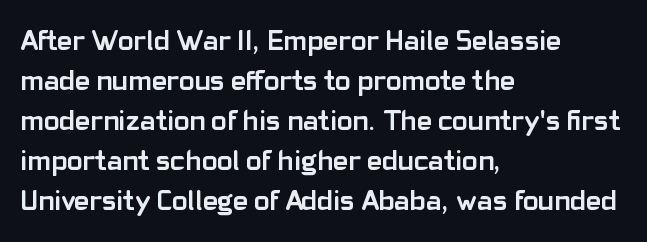
The image shows 29 px semibold sans-serif type, upright; set left-aligned, normal line spacing (1.38x), normal letter spacing, not underlined; low stroke contrast and a medium x-height.
